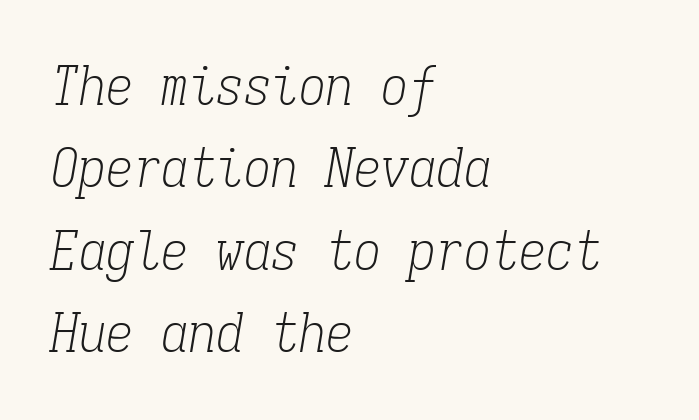
There's an unmistakable incline to the writing here. A bare baseline throughout the passage. The lines sit at an ordinary, default distance from one another. Caption: standard tracking, unaltered. These lines are composed in type with serifs.
